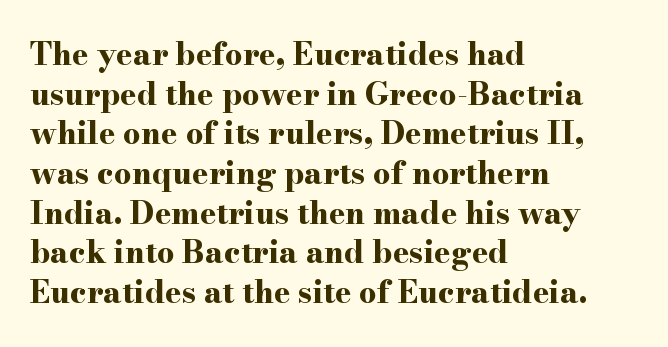
Unlike a clean sans, this face finishes its strokes with serifs. Emphasis by weight is at full strength: bold. Characters follow at the spacing the type designer built in. Clear beneath every line of the passage.
